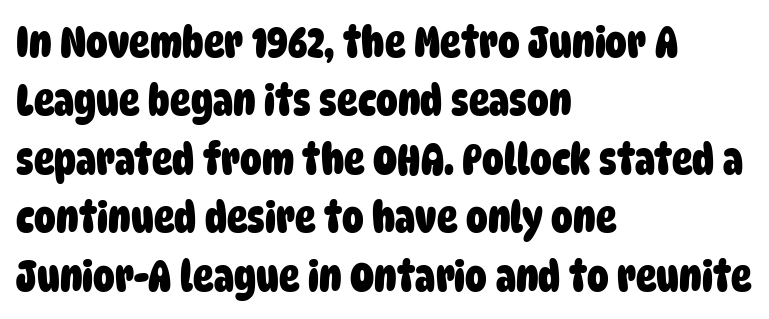
Weight check: bold — yes, fully. A typesetter would call this leading conventional body-copy spacing. Descenders are the only things crossing below the line. Observe the ordinary spacing: letters are neighbours, not strangers. This rendering uses left alignment, leaving the right contour irregular.
